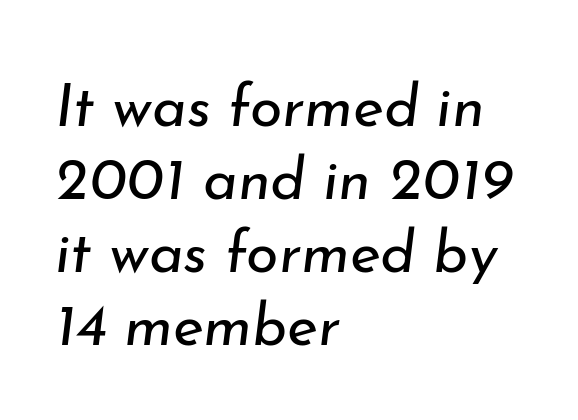
Stem width sits at or under what a default text font uses. How are the letters spaced? Ordinarily, with no added tracking. The typography opts for an oblique posture over an upright one. Notice how the passage keeps a crisp vertical edge on the left only.
